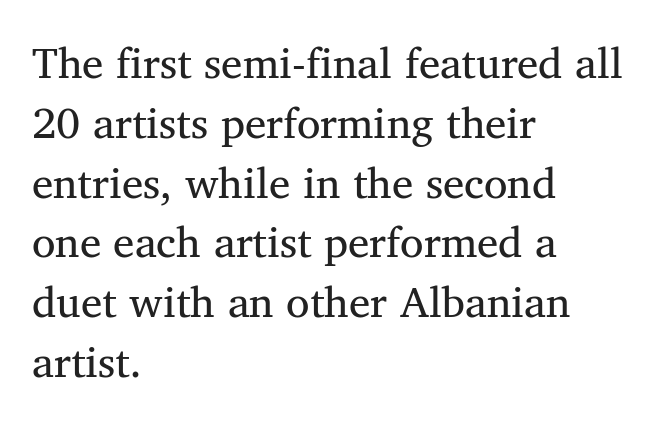
The image shows 43 px regular-weight serif type; set left-aligned, normal line spacing (1.39x), normal letter spacing, not underlined; medium stroke contrast and a medium x-height.
